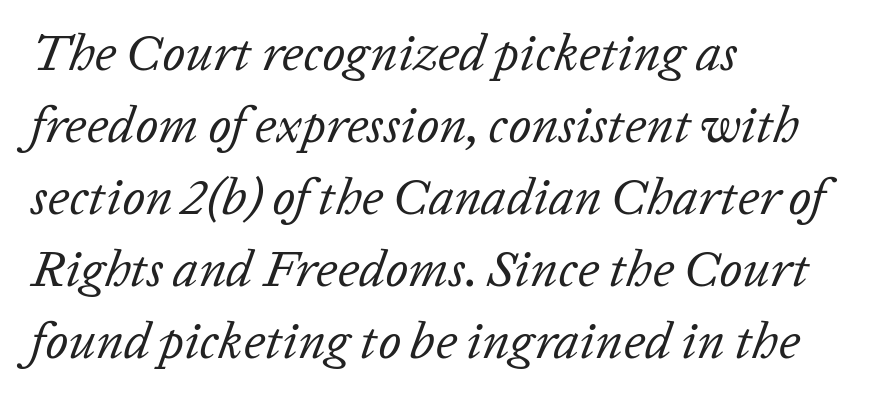
{"italic": "yes", "lean": "right", "slant_degrees": 20, "bold": "no", "weight": "regular", "width": "normal", "stroke_contrast": "low", "x_height": "medium", "monospaced": "no", "underline": "no", "align": "left", "line_spacing": "normal", "line_spacing_ratio": 1.41, "letter_spacing": "normal", "letter_spacing_em": 0.0, "glyph_px": 51}
